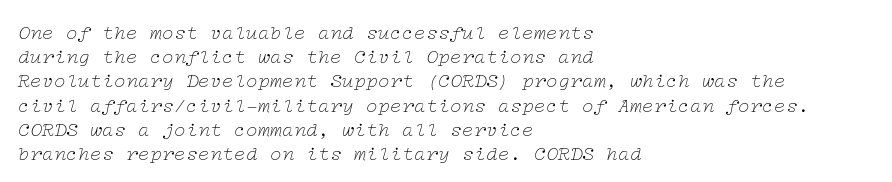
Q: Is the text bold? A: No.
Q: Is the text italic (slanted)? A: Yes, it leans right by about 12 degrees.
Q: Is the text underlined? A: No.
Q: How is the paragraph aligned? A: Left-aligned.
Q: Is the spacing between letters normal or unusually wide? A: Normal.
